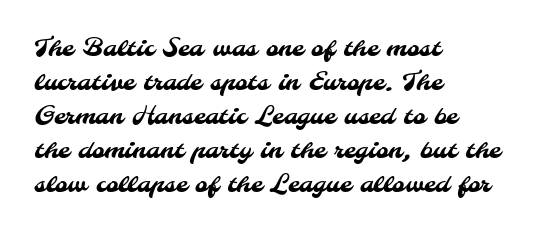
Successive baselines arrive at the customary interval. Caption: multi-line text, flush left, ragged right. Honestly, there is no underline to notice here at all. Letter spacing: default.
